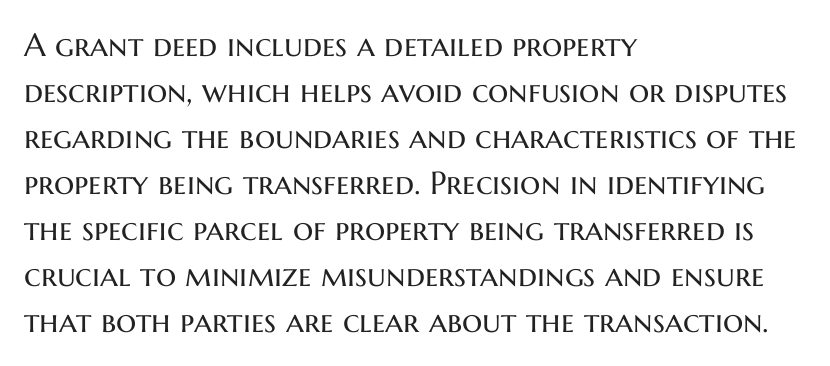
Q: Is the text bold? A: No.
Q: Is the text italic (slanted)? A: No, it is upright.
Q: Is the typeface a serif or a sans-serif typeface? A: Sans-serif.
Q: Is the text underlined? A: No.
Q: How is the paragraph aligned? A: Left-aligned.
Q: Is the spacing between letters normal or unusually wide? A: Normal.
Q: Is the spacing between lines tight, normal or loose? A: Normal.
Q: Width (condensed, normal, or wide)? A: Normal.
Q: Stroke contrast? A: Medium.
Q: x-height? A: Medium.
Q: Monospaced? A: No.
